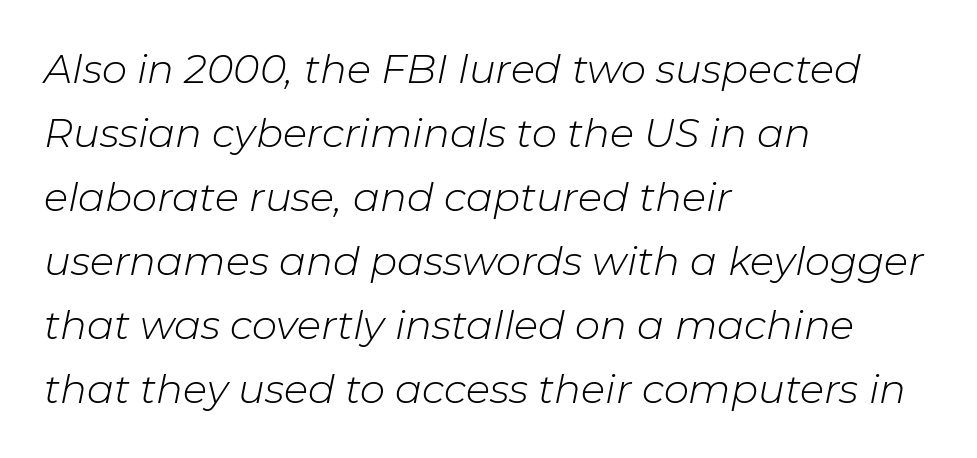
Nobody drew a line under any word here. The horizontal fit of the characters is conventional and even. One-word summary of the alignment: left. Yep, that's italic — everything's leaning. These lines are rendered in a variable-pitch font. If you measured baseline to baseline, you'd find a middling distance.
